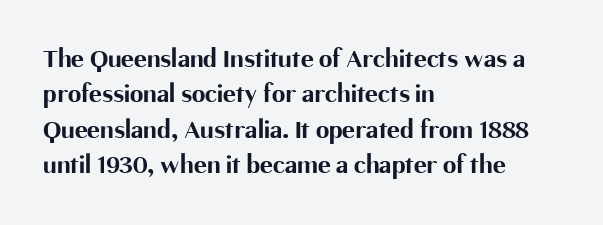
{"italic": "no", "bold": "yes", "underline": "no", "align": "left", "line_spacing": "normal", "line_spacing_ratio": 1.31, "letter_spacing": "normal", "letter_spacing_em": 0.0, "glyph_px": 27}
